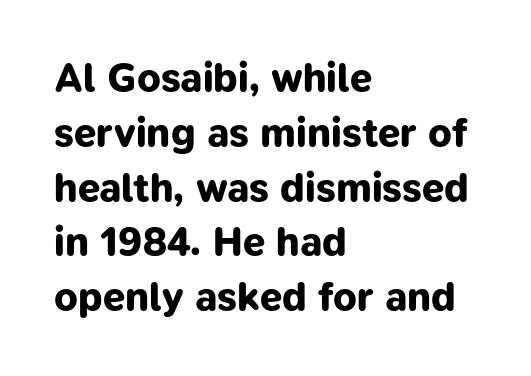
Q: Is the text bold? A: Yes.
Q: Is the typeface a serif or a sans-serif typeface? A: Sans-serif.
Q: Is the text underlined? A: No.
Q: How is the paragraph aligned? A: Left-aligned.
Q: Is the spacing between letters normal or unusually wide? A: Normal.
Q: Is the spacing between lines tight, normal or loose? A: Normal.
Q: Width (condensed, normal, or wide)? A: Normal.
Q: Stroke contrast? A: Low.
Q: x-height? A: Medium.
Q: Monospaced? A: No.
